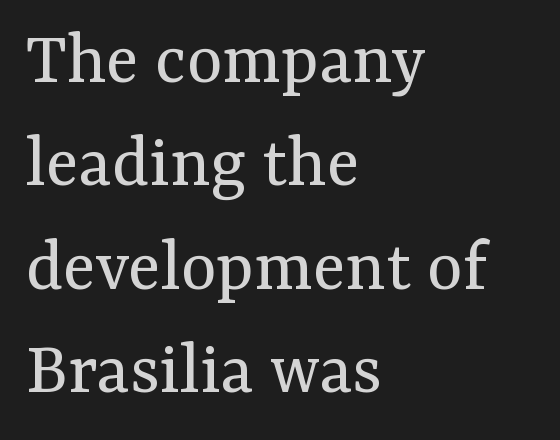
The image shows 76 px regular-weight serif type, upright; set left-aligned, normal line spacing (1.36x), normal letter spacing, not underlined; medium stroke contrast and a medium x-height.
